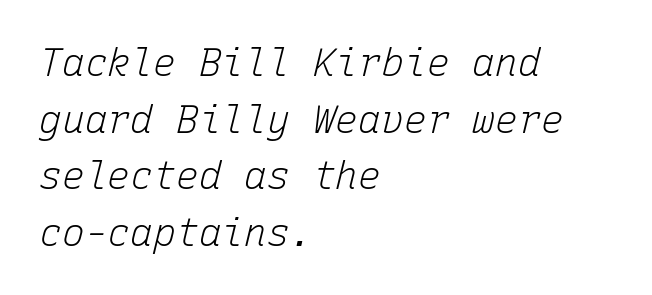
The image shows 38 px light type, italic (leaning right), monospaced; set left-aligned, normal line spacing (1.49x), normal letter spacing, not underlined; low stroke contrast and a medium x-height.
